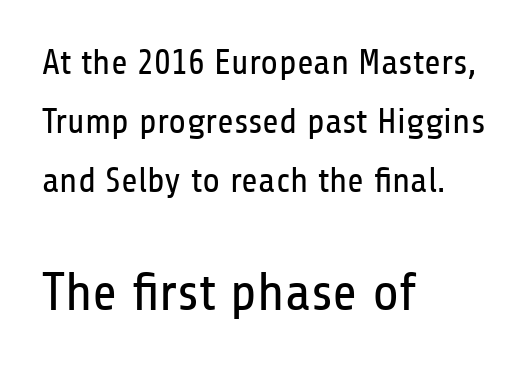
Left-aligned paragraph, ragged on the right. Descenders are the only things crossing below the line. Whoever set this chose a conventional vertical rhythm. Italic? Not at all — the glyphs are vertical. The strokes are not fattened; the text isn't bold. Size hierarchy here favors the trailing block over the leading one.
